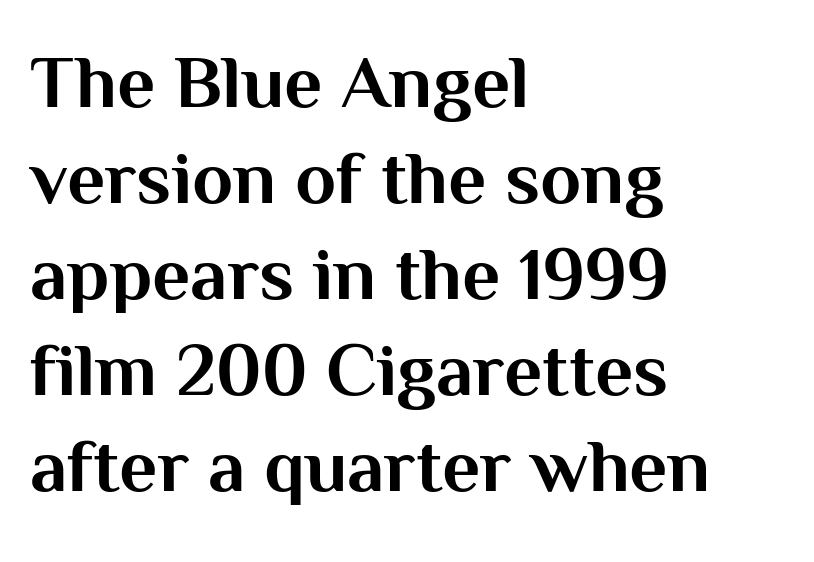
{"serif": "no", "italic": "no", "bold": "yes", "weight": "bold", "width": "normal", "stroke_contrast": "medium", "x_height": "medium", "monospaced": "no", "underline": "no", "align": "left", "line_spacing": "normal", "line_spacing_ratio": 1.28, "letter_spacing": "normal", "letter_spacing_em": 0.0, "glyph_px": 75}
